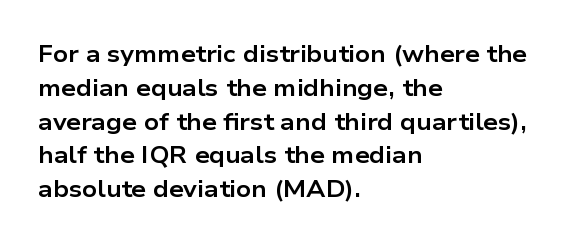
Bold? Absolutely — the strokes are thick and heavy. The setting favours the left margin, as ordinary paragraphs usually do. The font's upright variant was chosen for this text. A bare baseline throughout the passage. Vertical spacing — default.
